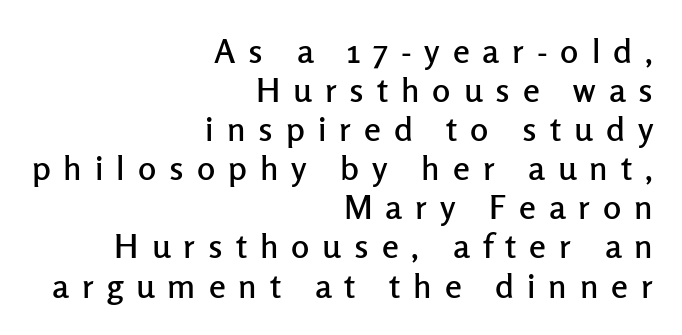
Q: Is the text italic (slanted)? A: No, it is upright.
Q: Is the typeface a serif or a sans-serif typeface? A: Sans-serif.
Q: Is the text underlined? A: No.
Q: How is the paragraph aligned? A: Right-aligned.
Q: Is the spacing between letters normal or unusually wide? A: Unusually wide.
Q: Is the spacing between lines tight, normal or loose? A: Tight.
Q: Width (condensed, normal, or wide)? A: Normal.
Q: Stroke contrast? A: Low.
Q: x-height? A: Medium.
Q: Monospaced? A: No.
